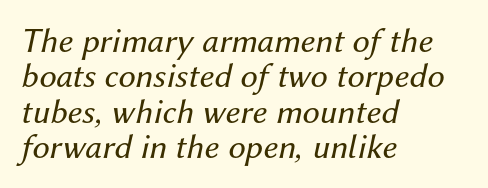
{"italic": "yes", "lean": "right", "slant_degrees": 12, "bold": "no", "weight": "regular", "width": "normal", "stroke_contrast": "medium", "x_height": "medium", "monospaced": "no", "underline": "no", "align": "left", "line_spacing": "tight", "line_spacing_ratio": 1.01, "letter_spacing": "normal", "letter_spacing_em": 0.0, "glyph_px": 35}
